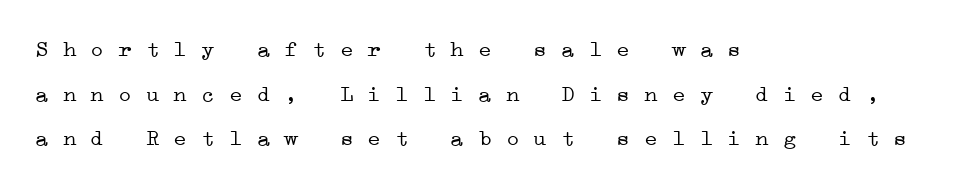
The image shows 23 px text type; set left-aligned, loose line spacing (1.94x), normal letter spacing, not underlined.
